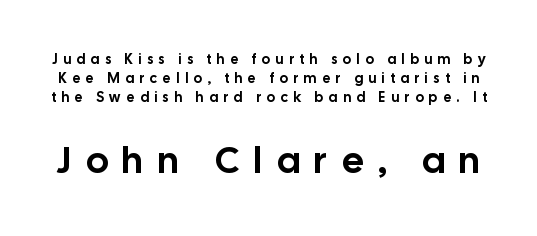
The image shows 37 px sans-serif type, upright; set normal line spacing (1.35x), unusually wide letter spacing (+0.4 em), not underlined; the second (bottom) block is 2.64x larger; low stroke contrast and a medium x-height.
